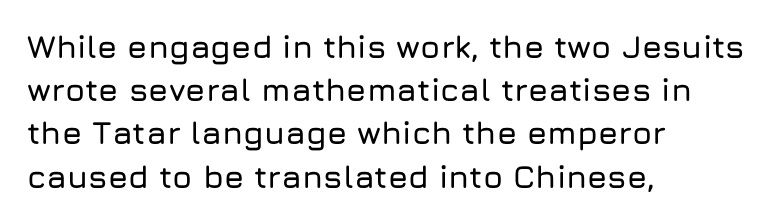
{"serif": "no", "italic": "no", "width": "normal", "stroke_contrast": "low", "x_height": "medium", "monospaced": "no", "underline": "no", "align": "left", "line_spacing": "normal", "line_spacing_ratio": 1.35, "letter_spacing": "normal", "letter_spacing_em": 0.0, "glyph_px": 32}
